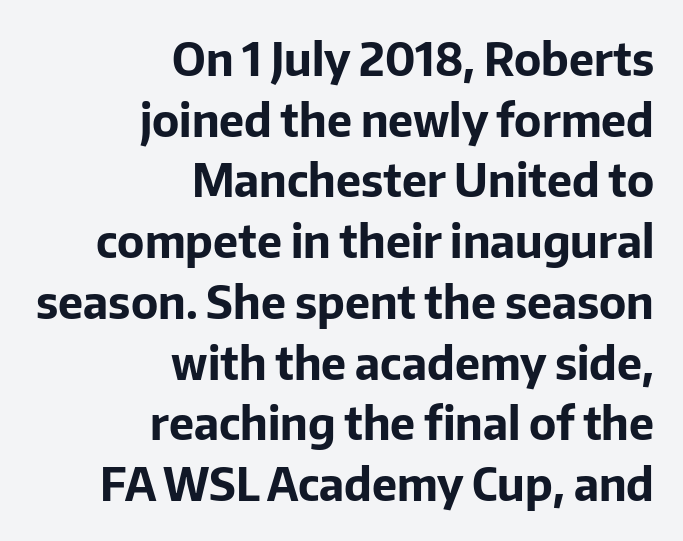
{"serif": "no", "italic": "no", "bold": "yes", "weight": "bold", "width": "normal", "stroke_contrast": "low", "x_height": "medium", "monospaced": "no", "underline": "no", "align": "right", "line_spacing": "normal", "line_spacing_ratio": 1.35, "letter_spacing": "normal", "letter_spacing_em": 0.0, "glyph_px": 45}
